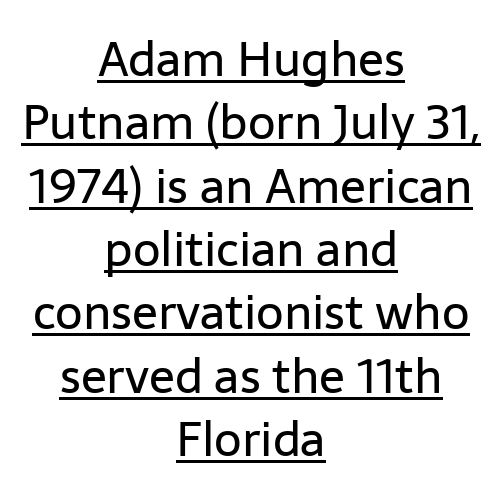
The image shows 48 px regular-weight sans-serif type, upright; set centered, normal line spacing (1.32x), normal letter spacing, underlined; low stroke contrast and a medium x-height.
